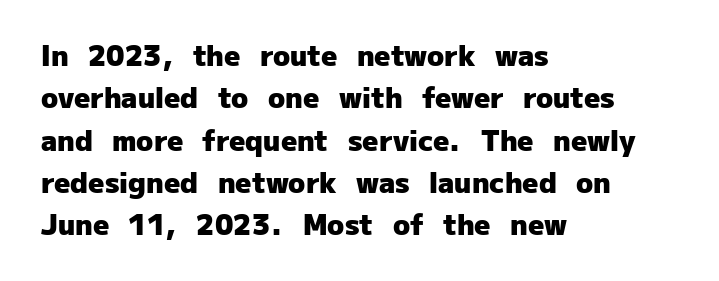
Q: Is the text bold? A: Yes.
Q: Is the text italic (slanted)? A: No, it is upright.
Q: Is the typeface a serif or a sans-serif typeface? A: Sans-serif.
Q: Is the text underlined? A: No.
Q: How is the paragraph aligned? A: Left-aligned.
Q: Is the spacing between letters normal or unusually wide? A: Normal.
Q: Is the spacing between lines tight, normal or loose? A: Normal.
Q: Width (condensed, normal, or wide)? A: Normal.
Q: Stroke contrast? A: Low.
Q: x-height? A: Medium.
Q: Monospaced? A: No.
